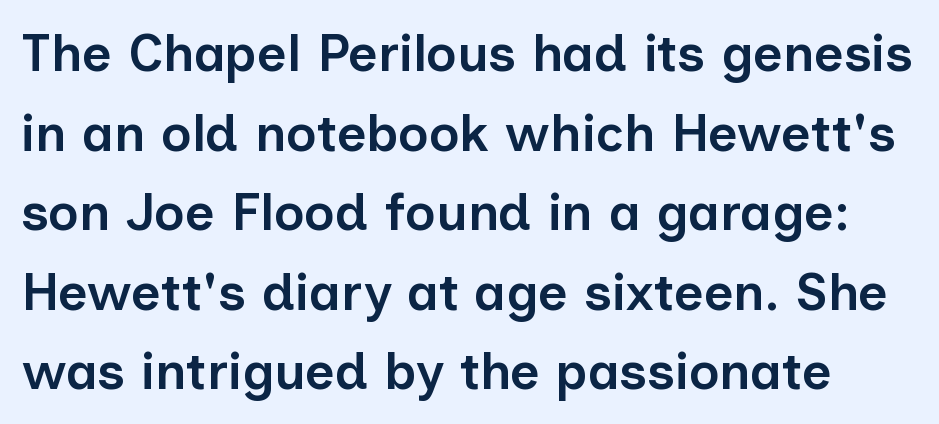
The sample has been set in demibold, a notch under bold. Proportional: the letters do not fall into vertical columns. The designer went with a sans here, leaving each stem footless. Glance below the letters and you will spot only blank space.
